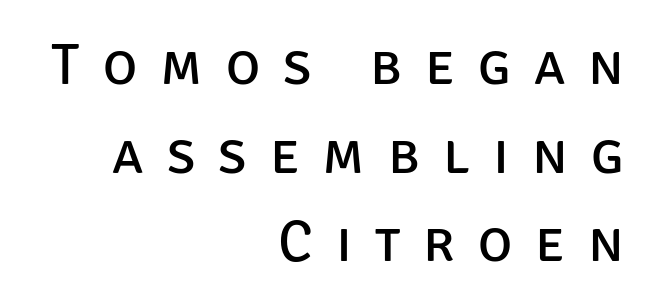
Q: Is the text bold? A: No.
Q: Is the text italic (slanted)? A: No, it is upright.
Q: Is the typeface a serif or a sans-serif typeface? A: Sans-serif.
Q: Is the text underlined? A: No.
Q: How is the paragraph aligned? A: Right-aligned.
Q: Is the spacing between letters normal or unusually wide? A: Unusually wide.
Q: Is the spacing between lines tight, normal or loose? A: Normal.
Q: Width (condensed, normal, or wide)? A: Normal.
Q: Stroke contrast? A: Low.
Q: x-height? A: Large.
Q: Monospaced? A: No.
